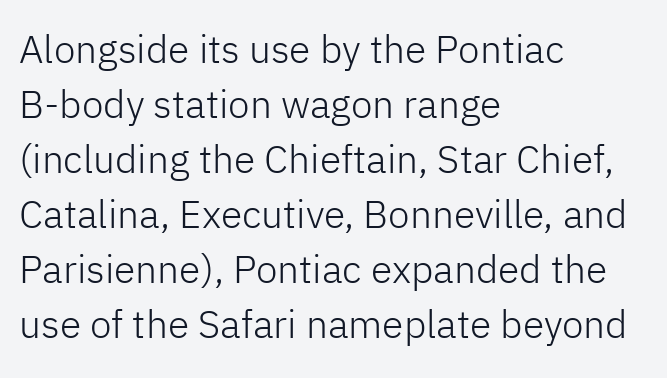
Q: Is the text bold? A: No.
Q: Is the text italic (slanted)? A: No, it is upright.
Q: Is the typeface a serif or a sans-serif typeface? A: Sans-serif.
Q: Is the text underlined? A: No.
Q: How is the paragraph aligned? A: Left-aligned.
Q: Is the spacing between letters normal or unusually wide? A: Normal.
Q: Is the spacing between lines tight, normal or loose? A: Normal.
Q: Width (condensed, normal, or wide)? A: Normal.
Q: Stroke contrast? A: Low.
Q: x-height? A: Medium.
Q: Monospaced? A: No.
